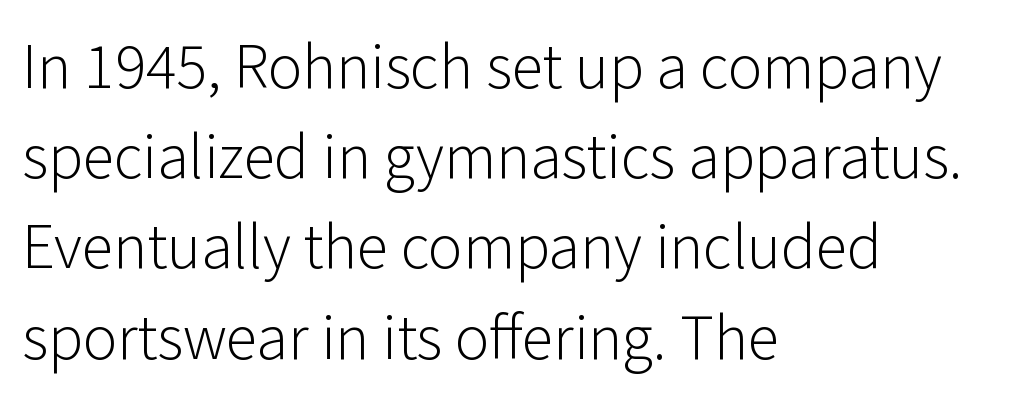
{"serif": "no", "italic": "no", "bold": "no", "weight": "light", "width": "normal", "stroke_contrast": "low", "x_height": "medium", "monospaced": "no", "underline": "no", "align": "left", "line_spacing": "normal", "line_spacing_ratio": 1.41, "letter_spacing": "normal", "letter_spacing_em": 0.0, "glyph_px": 64}
